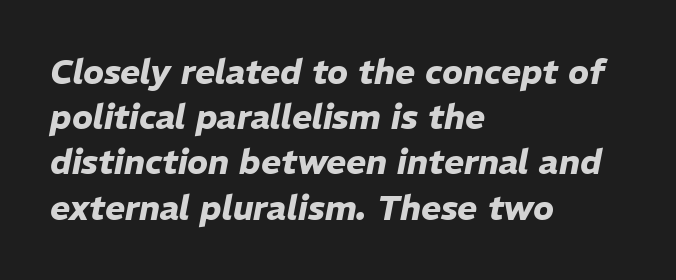
{"italic": "yes", "lean": "right", "slant_degrees": 11, "bold": "yes", "weight": "heavy", "width": "normal", "stroke_contrast": "low", "x_height": "medium", "monospaced": "no", "underline": "no", "align": "left", "line_spacing": "normal", "line_spacing_ratio": 1.33, "letter_spacing": "normal", "letter_spacing_em": 0.0, "glyph_px": 34}
